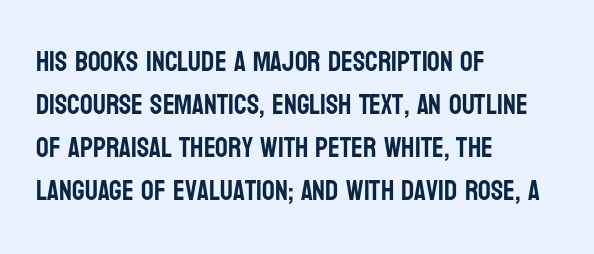
{"serif": "no", "italic": "no", "width": "condensed", "stroke_contrast": "low", "x_height": "large", "monospaced": "no", "underline": "no", "align": "left", "line_spacing": "normal", "line_spacing_ratio": 1.54, "letter_spacing": "normal", "letter_spacing_em": 0.0, "glyph_px": 28}
